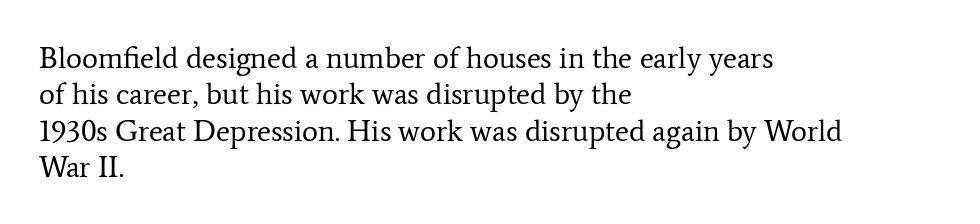
The image shows 30 px regular-weight serif type, upright; set left-aligned, line spacing 1.21x, normal letter spacing, not underlined; low stroke contrast and a medium x-height.
